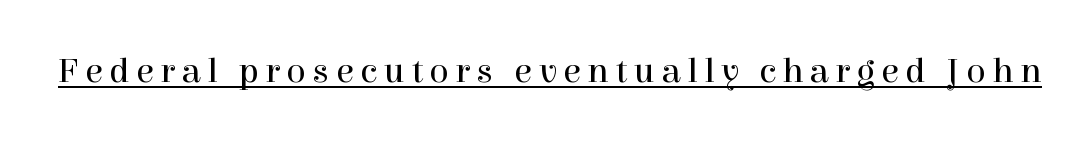
{"serif": "yes", "italic": "no", "bold": "no", "weight": "regular", "width": "normal", "x_height": "medium", "monospaced": "no", "underline": "yes", "glyph_px": 36}
